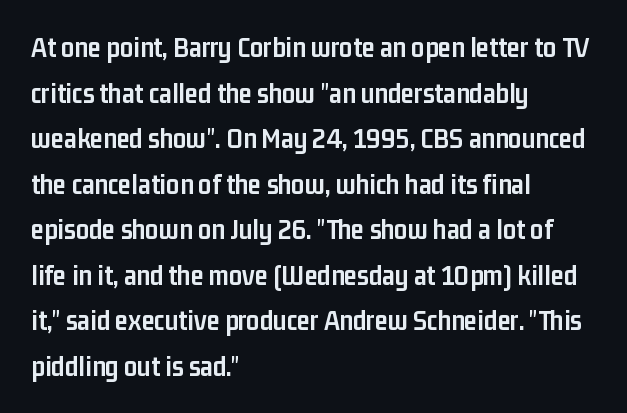
{"serif": "no", "italic": "no", "bold": "yes", "weight": "semibold", "width": "condensed", "stroke_contrast": "low", "x_height": "medium", "monospaced": "no", "underline": "no", "align": "left", "line_spacing": "normal", "line_spacing_ratio": 1.57, "letter_spacing": "normal", "letter_spacing_em": 0.0, "glyph_px": 29}
